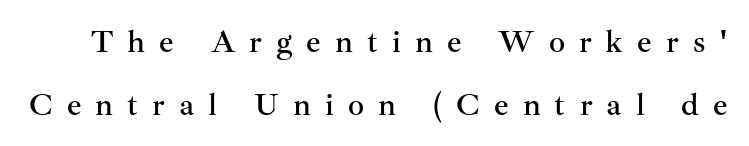
{"serif": "yes", "italic": "no", "width": "normal", "stroke_contrast": "medium", "x_height": "small", "monospaced": "no", "underline": "no", "line_spacing": "loose", "line_spacing_ratio": 1.96, "letter_spacing": "wide", "letter_spacing_em": 0.44, "glyph_px": 32}
